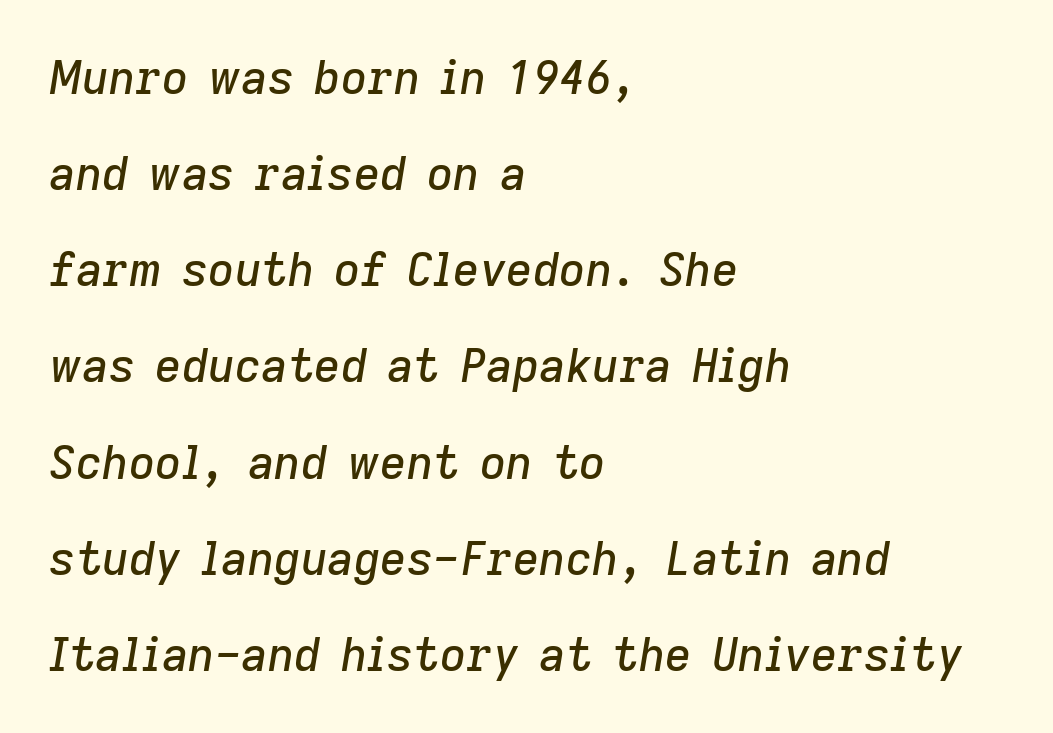
{"italic": "yes", "lean": "right", "slant_degrees": 9, "width": "normal", "stroke_contrast": "low", "x_height": "medium", "monospaced": "no", "underline": "no", "align": "left", "line_spacing": "loose", "line_spacing_ratio": 2.09, "letter_spacing": "normal", "letter_spacing_em": 0.0, "glyph_px": 46}
